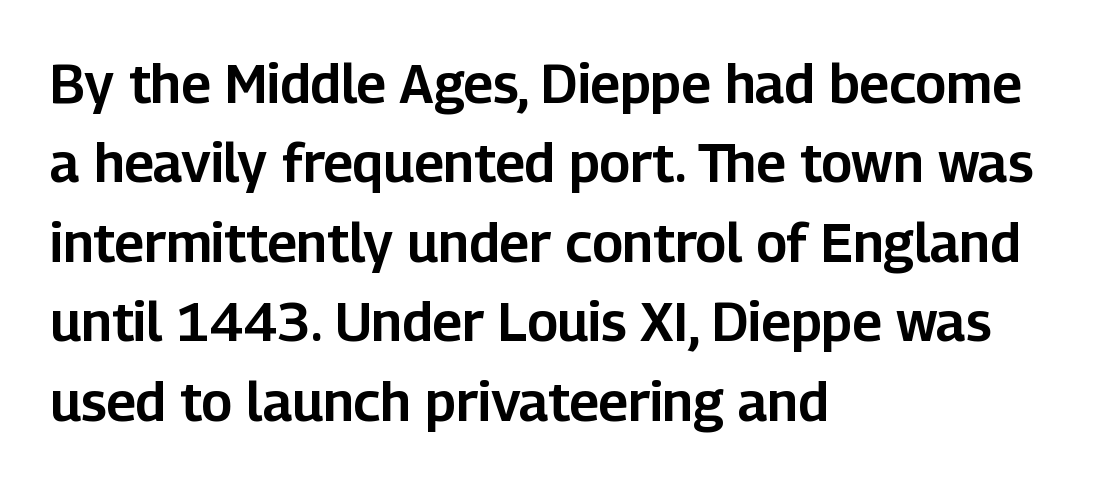
{"serif": "no", "italic": "no", "width": "normal", "stroke_contrast": "low", "x_height": "medium", "monospaced": "no", "underline": "no", "align": "left", "line_spacing": "normal", "line_spacing_ratio": 1.47, "letter_spacing": "normal", "letter_spacing_em": 0.0, "glyph_px": 54}
